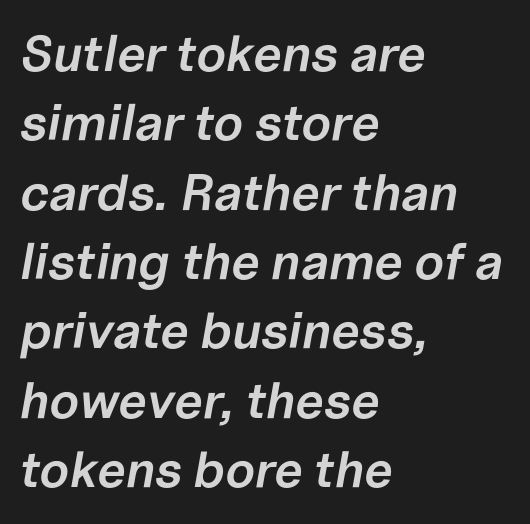
Q: Is the text bold? A: Semi-bold.
Q: Is the text italic (slanted)? A: Yes, it leans right by about 10 degrees.
Q: Is the text underlined? A: No.
Q: How is the paragraph aligned? A: Left-aligned.
Q: Is the spacing between letters normal or unusually wide? A: Normal.
Q: Is the spacing between lines tight, normal or loose? A: Normal.
Q: Width (condensed, normal, or wide)? A: Normal.
Q: Stroke contrast? A: Low.
Q: x-height? A: Medium.
Q: Monospaced? A: No.
